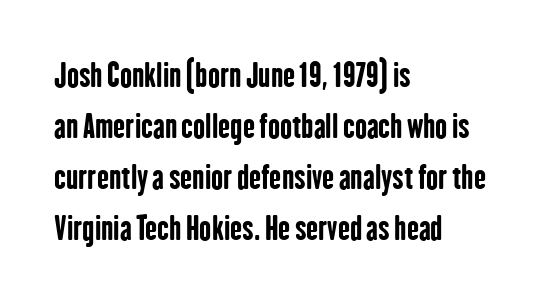
{"serif": "no", "italic": "no", "bold": "yes", "weight": "bold", "width": "condensed", "stroke_contrast": "low", "x_height": "medium", "monospaced": "no", "underline": "no", "align": "left", "line_spacing": "normal", "line_spacing_ratio": 1.59, "letter_spacing": "normal", "letter_spacing_em": 0.0, "glyph_px": 32}
